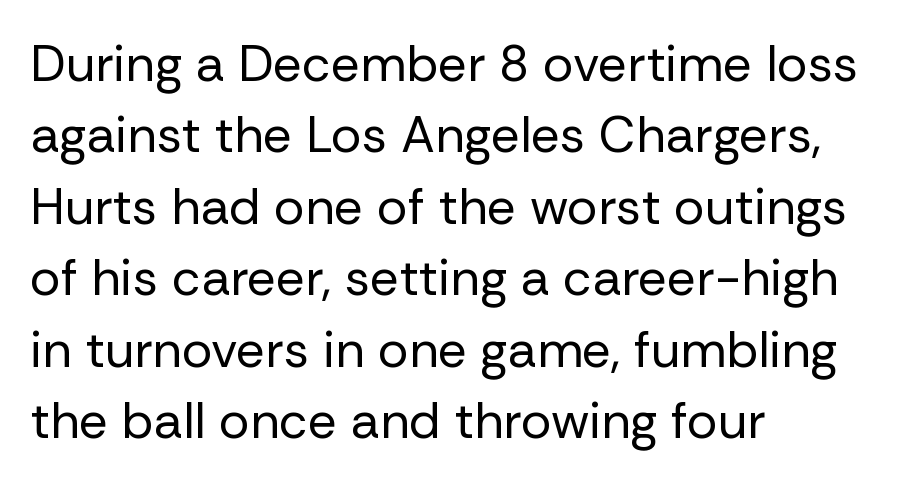
Q: Is the text bold? A: No.
Q: Is the text italic (slanted)? A: No, it is upright.
Q: Is the typeface a serif or a sans-serif typeface? A: Sans-serif.
Q: Is the text underlined? A: No.
Q: How is the paragraph aligned? A: Left-aligned.
Q: Is the spacing between letters normal or unusually wide? A: Normal.
Q: Is the spacing between lines tight, normal or loose? A: Normal.
Q: Width (condensed, normal, or wide)? A: Normal.
Q: Stroke contrast? A: Low.
Q: x-height? A: Medium.
Q: Monospaced? A: No.
